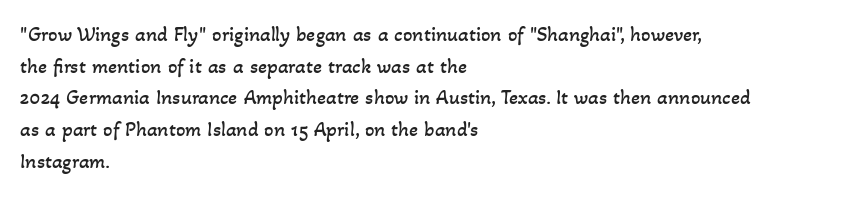
{"bold": "no", "underline": "no", "align": "left", "line_spacing": "normal", "line_spacing_ratio": 1.51, "letter_spacing": "normal", "letter_spacing_em": 0.0, "glyph_px": 21}
